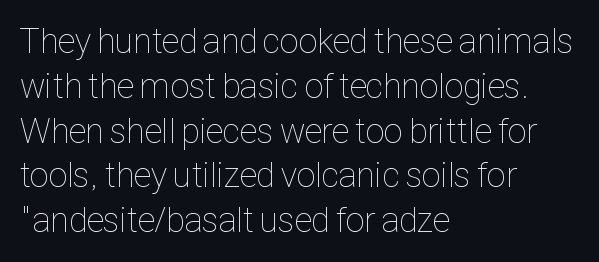
Q: Is the text bold? A: No.
Q: Is the text italic (slanted)? A: No, it is upright.
Q: Is the text underlined? A: No.
Q: How is the paragraph aligned? A: Left-aligned.
Q: Is the spacing between letters normal or unusually wide? A: Normal.
Q: Is the spacing between lines tight, normal or loose? A: Normal.
Q: Width (condensed, normal, or wide)? A: Condensed.
Q: Stroke contrast? A: Low.
Q: x-height? A: Medium.
Q: Monospaced? A: No.
